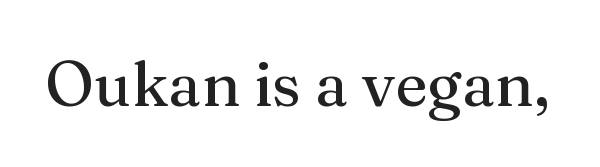
The image shows 62 px serif type, upright; set normal letter spacing, not underlined; medium stroke contrast and a medium x-height.
